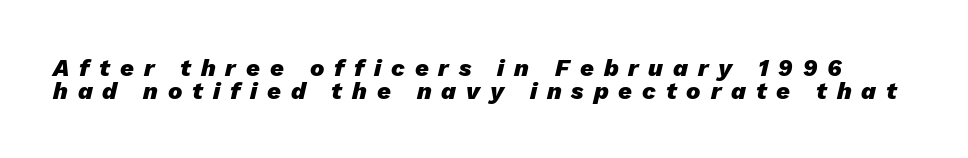
Glyph-to-glyph distance is far greater than everyday printed text. Set as a true bold cut, around the 700 mark. No word sits above an underline. Emphasis-style slanted type is in use.
